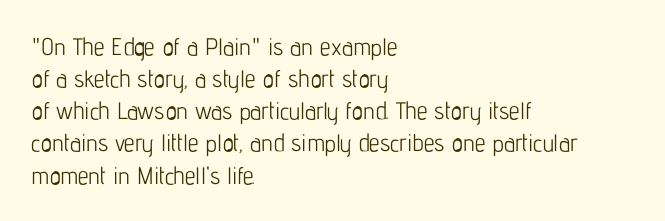
Q: Is the text bold? A: No.
Q: Is the text italic (slanted)? A: No, it is upright.
Q: Is the text underlined? A: No.
Q: How is the paragraph aligned? A: Left-aligned.
Q: Is the spacing between letters normal or unusually wide? A: Normal.
Q: Is the spacing between lines tight, normal or loose? A: Normal.
